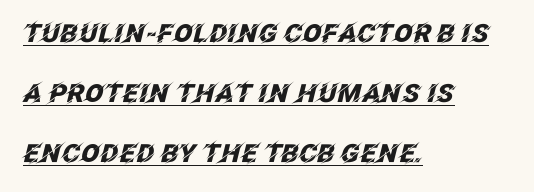
The image shows 25 px bold type, italic (leaning right); set left-aligned, loose line spacing (2.4x), normal letter spacing, underlined.
